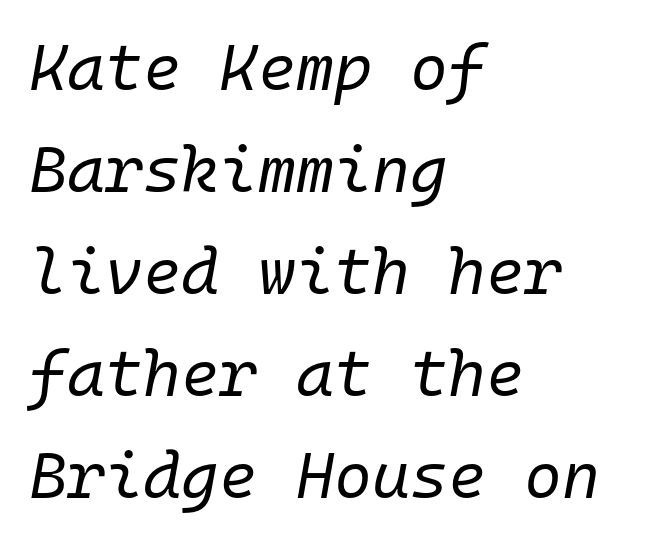
The image shows 65 px regular-weight type, italic (leaning right), monospaced; set left-aligned, normal line spacing (1.57x), normal letter spacing, not underlined; low stroke contrast and a medium x-height.
